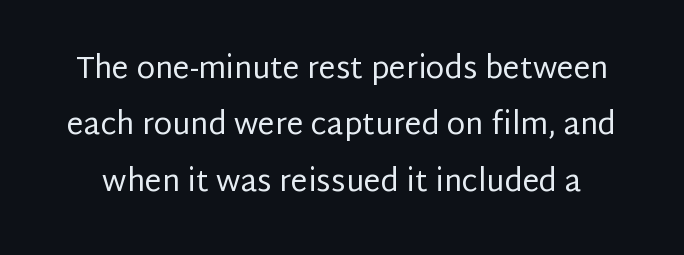
Type without underlining. When letters stand straight like this, we call the style roman or upright. Compared with a typical body face, this is equally light or lighter still. This rendering leaves character spacing at its baseline value. Look at the bottom of the vertical strokes: they stop flat, with no serifs.
